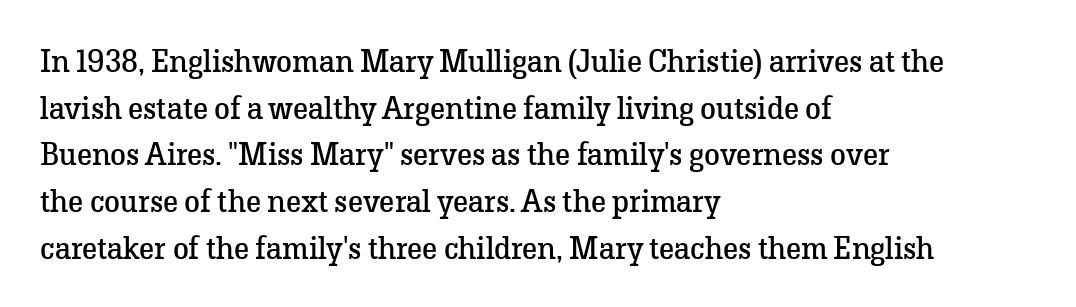
Each new line begins a customary step beneath the previous one. Tracking value appears to be zero — textbook default spacing. This rendering uses left alignment, leaving the right contour irregular. The face used here is proportionally spaced, like ordinary book or web type. Tall strokes in this sample are plumb rather than angled.
